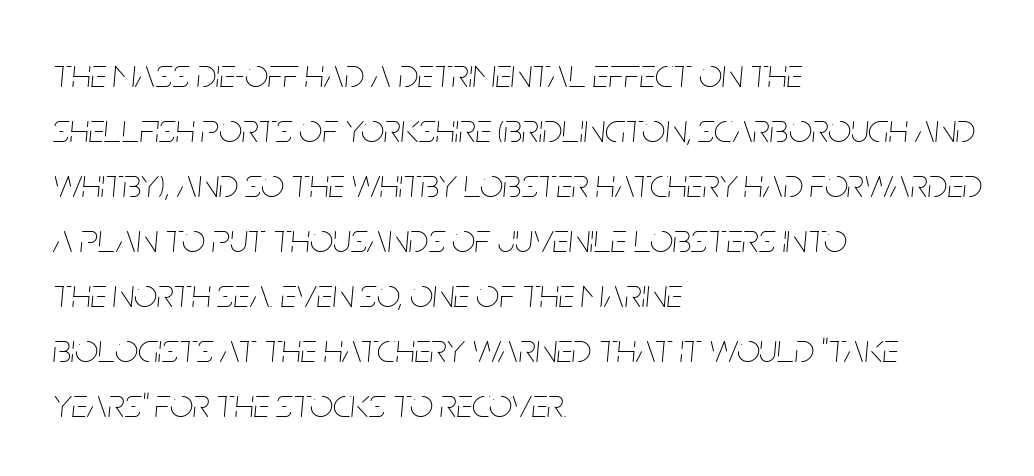
The image shows 41 px thin, condensed type, italic (leaning right); set left-aligned, normal line spacing (1.34x), normal letter spacing, not underlined; low stroke contrast and a large x-height.
